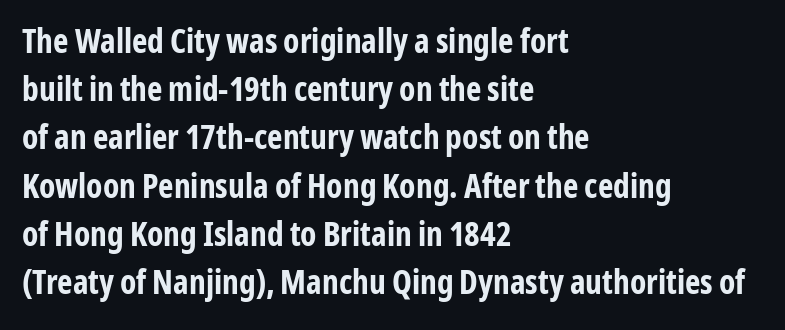
{"serif": "no", "italic": "no", "bold": "yes", "weight": "bold", "width": "condensed", "stroke_contrast": "low", "x_height": "medium", "monospaced": "no", "underline": "no", "align": "left", "line_spacing": "normal", "line_spacing_ratio": 1.46, "letter_spacing": "normal", "letter_spacing_em": 0.0, "glyph_px": 33}
